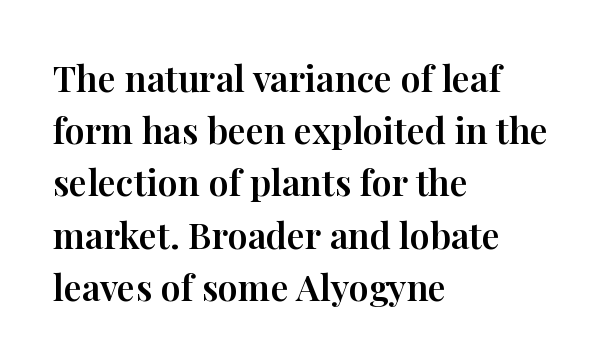
{"serif": "yes", "italic": "no", "width": "normal", "stroke_contrast": "high", "x_height": "medium", "monospaced": "no", "underline": "no", "align": "left", "line_spacing": "normal", "line_spacing_ratio": 1.45, "letter_spacing": "normal", "letter_spacing_em": 0.0, "glyph_px": 36}
